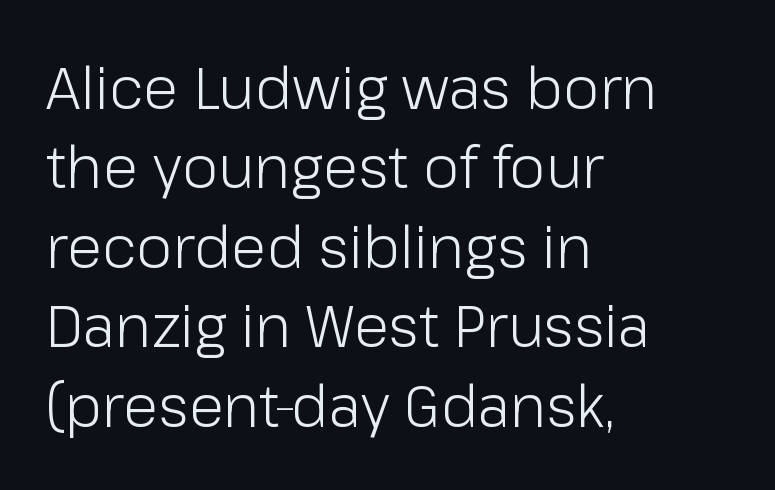
Q: Is the text bold? A: No.
Q: Is the text italic (slanted)? A: No, it is upright.
Q: Is the typeface a serif or a sans-serif typeface? A: Sans-serif.
Q: Is the text underlined? A: No.
Q: How is the paragraph aligned? A: Left-aligned.
Q: Is the spacing between letters normal or unusually wide? A: Normal.
Q: Is the spacing between lines tight, normal or loose? A: Normal.
Q: Width (condensed, normal, or wide)? A: Normal.
Q: Stroke contrast? A: Low.
Q: x-height? A: Medium.
Q: Monospaced? A: No.
